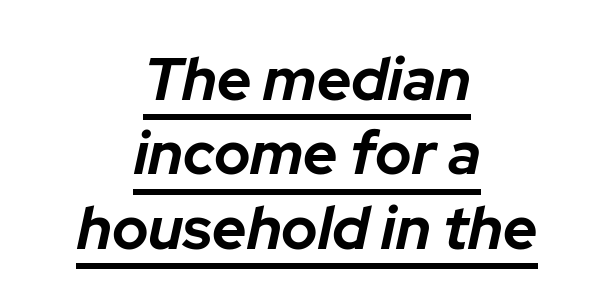
{"italic": "yes", "lean": "right", "slant_degrees": 12, "bold": "yes", "weight": "bold", "width": "normal", "stroke_contrast": "low", "x_height": "medium", "monospaced": "no", "underline": "yes", "align": "center", "line_spacing_ratio": 1.24, "letter_spacing": "normal", "letter_spacing_em": 0.0, "glyph_px": 60}
